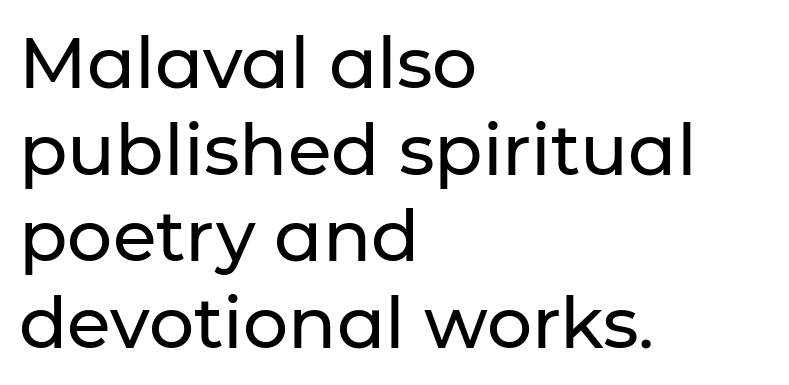
The image shows 71 px sans-serif type, upright; set left-aligned, line spacing 1.22x, normal letter spacing, not underlined; low stroke contrast and a medium x-height.
